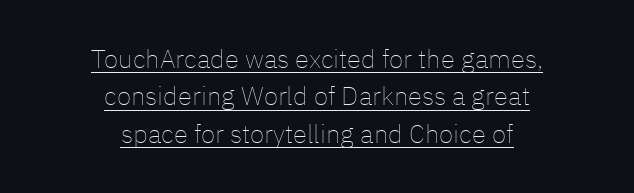
Unbolded letterforms with no extra heft. Whoever set this chose a conventional vertical rhythm. This sample is center-justified, so both line endings float freely. Posture: straight, roman, zero tilt. Looks like someone drew a line under every word here.
